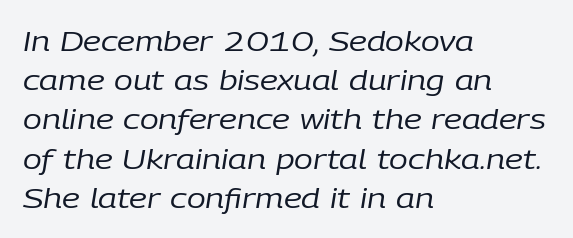
The image shows 28 px regular-weight type, italic (leaning right); set left-aligned, normal line spacing (1.4x), normal letter spacing, not underlined; low stroke contrast and a medium x-height.
